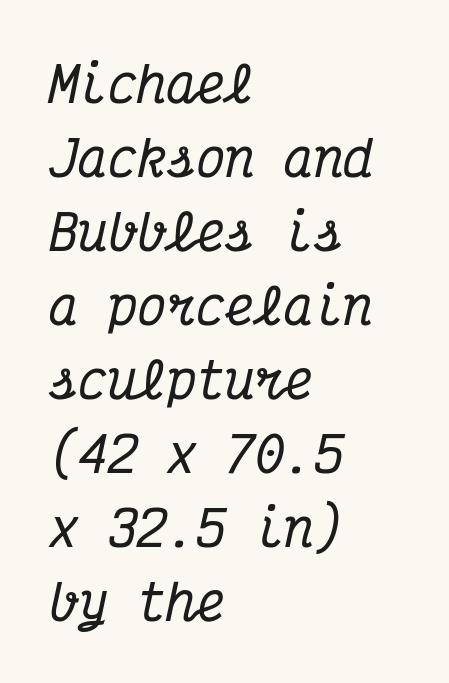
Q: Is the text italic (slanted)? A: Yes, it leans right by about 12 degrees.
Q: Is the typeface a serif or a sans-serif typeface? A: Serif.
Q: Is the text underlined? A: No.
Q: How is the paragraph aligned? A: Left-aligned.
Q: Is the spacing between letters normal or unusually wide? A: Normal.
Q: Is the spacing between lines tight, normal or loose? A: Normal.
Q: Width (condensed, normal, or wide)? A: Condensed.
Q: Stroke contrast? A: Medium.
Q: x-height? A: Medium.
Q: Monospaced? A: Yes.
